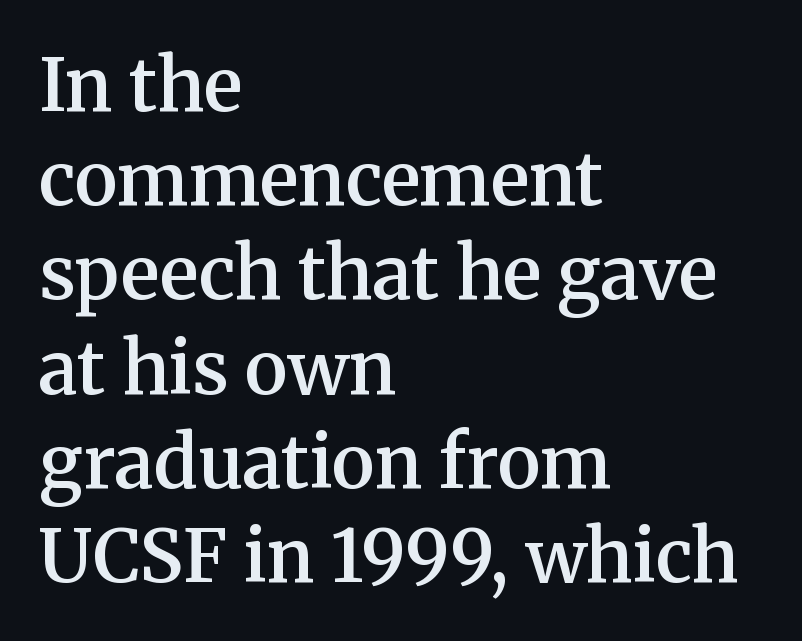
Q: Is the text bold? A: Semi-bold.
Q: Is the text italic (slanted)? A: No, it is upright.
Q: Is the typeface a serif or a sans-serif typeface? A: Serif.
Q: Is the text underlined? A: No.
Q: How is the paragraph aligned? A: Left-aligned.
Q: Is the spacing between letters normal or unusually wide? A: Normal.
Q: Is the spacing between lines tight, normal or loose? A: Normal.
Q: Width (condensed, normal, or wide)? A: Normal.
Q: Stroke contrast? A: Medium.
Q: x-height? A: Medium.
Q: Monospaced? A: No.
